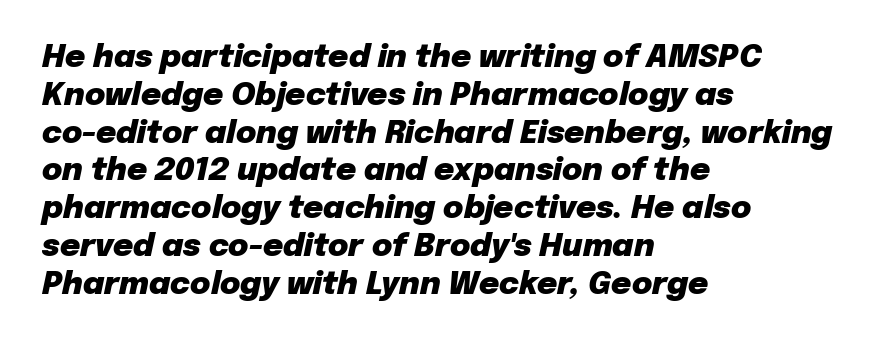
The image shows 31 px heavy type, italic (leaning right); set left-aligned, line spacing 1.22x, normal letter spacing, not underlined; low stroke contrast and a medium x-height.
